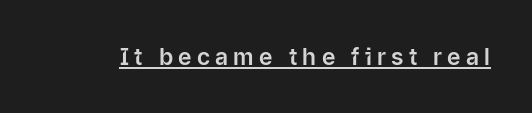
{"italic": "no", "underline": "yes", "letter_spacing": "wide", "letter_spacing_em": 0.23, "glyph_px": 23}
